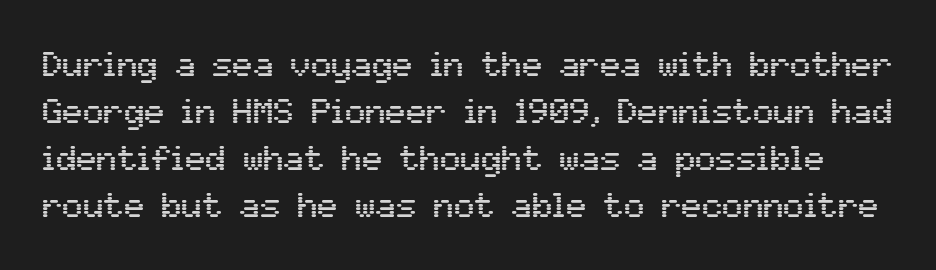
{"serif": "no", "italic": "no", "width": "normal", "stroke_contrast": "medium", "x_height": "medium", "monospaced": "no", "underline": "no", "line_spacing": "normal", "line_spacing_ratio": 1.38, "letter_spacing": "normal", "letter_spacing_em": 0.0, "glyph_px": 34}
